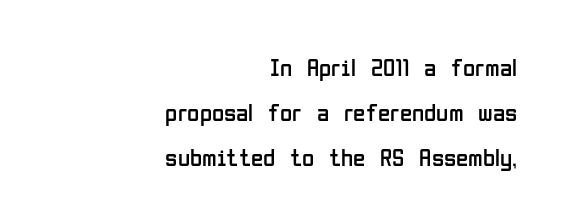
Is the type heavy? It reads as light-to-regular instead. The strip under each line holds only bare page. The lettering stays uniformly vertical, giving the passage a roman look. A student would call this right alignment; a typographer would say flush right, rag left. Glyph-to-glyph distance matches everyday printed text.
